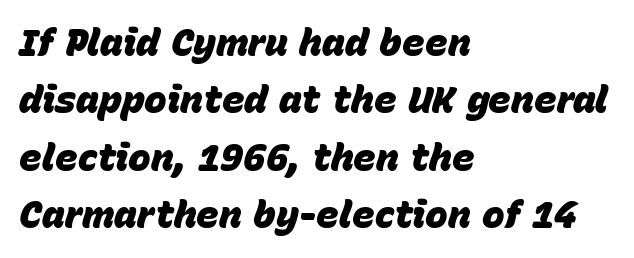
Set as a true bold cut, around the 700 mark. Underlining? Definitely not there. Here the glyphs are tracked normally, forming tight word shapes. Do the characters align in a grid? No, the font is proportional.
